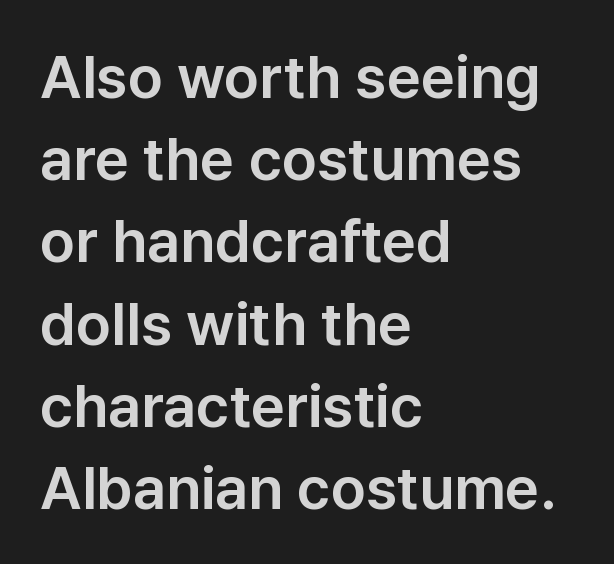
The image shows 60 px sans-serif type, upright; set left-aligned, normal line spacing (1.37x), normal letter spacing, not underlined; low stroke contrast and a medium x-height.
